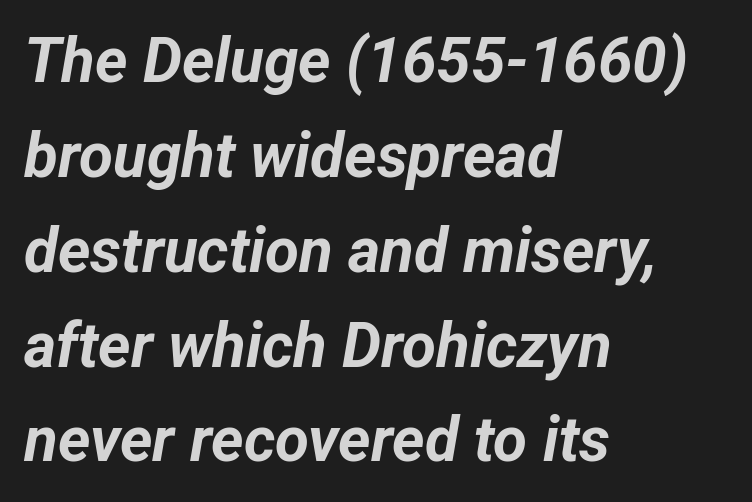
Q: Is the text bold? A: Yes.
Q: Is the text italic (slanted)? A: Yes, it leans right by about 12 degrees.
Q: Is the text underlined? A: No.
Q: How is the paragraph aligned? A: Left-aligned.
Q: Is the spacing between letters normal or unusually wide? A: Normal.
Q: Is the spacing between lines tight, normal or loose? A: Normal.
Q: Width (condensed, normal, or wide)? A: Normal.
Q: Stroke contrast? A: Low.
Q: x-height? A: Medium.
Q: Monospaced? A: No.
